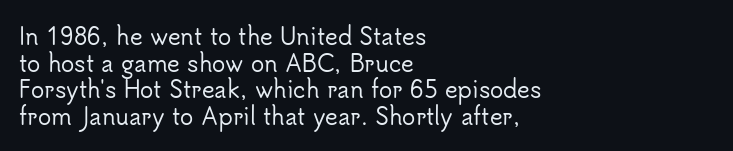
The image shows 22 px text type, upright; set left-aligned, line spacing 1.21x, normal letter spacing, not underlined.
